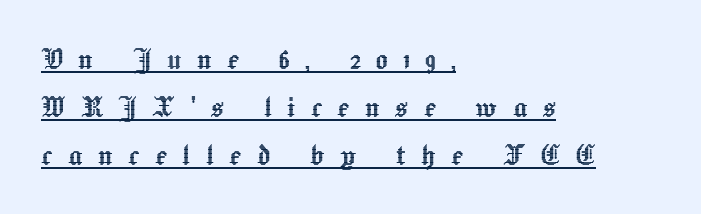
{"italic": "no", "width": "normal", "x_height": "medium", "monospaced": "no", "underline": "yes", "align": "left", "line_spacing": "normal", "line_spacing_ratio": 1.37, "letter_spacing": "wide", "letter_spacing_em": 0.44, "glyph_px": 35}
